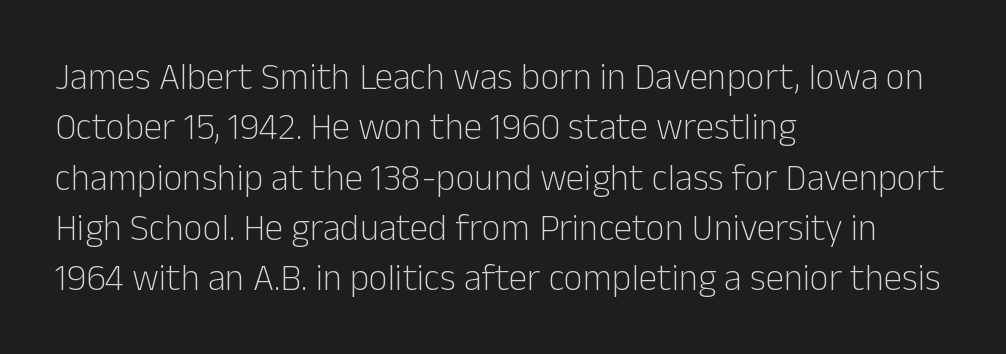
The image shows 37 px light sans-serif type, upright; set left-aligned, normal line spacing (1.36x), normal letter spacing, not underlined; low stroke contrast and a medium x-height.
